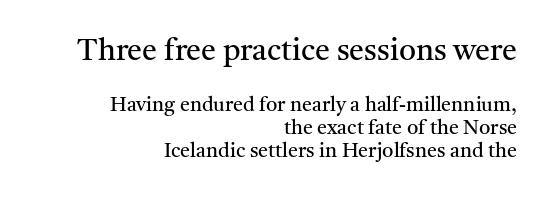
The image shows 30 px regular-weight serif type, upright; set right-aligned, tight line spacing (1.15x), normal letter spacing, not underlined; the first (top) block is 1.5x larger; medium stroke contrast and a medium x-height.
